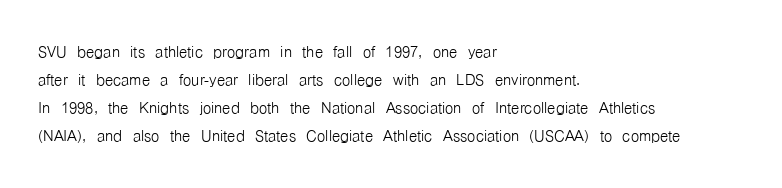
The image shows 21 px text type, upright; set left-aligned, normal line spacing (1.33x), normal letter spacing, not underlined.
